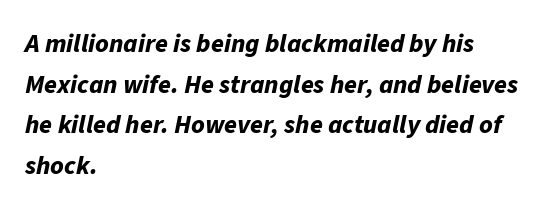
Characters are canted at an angle relative to the baseline's perpendicular. This rendering uses left alignment, leaving the right contour irregular. This is heavy type, rendered in bold. The vertical gap from one line to the next is medium.
